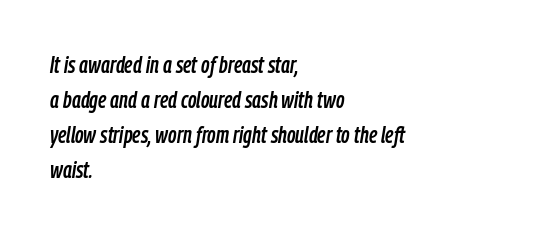
{"italic": "yes", "lean": "right", "slant_degrees": 9, "underline": "no", "align": "left", "line_spacing": "normal", "line_spacing_ratio": 1.52, "letter_spacing": "normal", "letter_spacing_em": 0.0, "glyph_px": 23}
